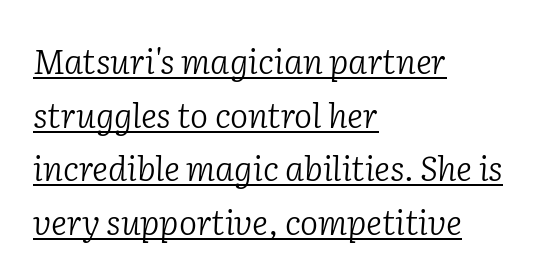
{"serif": "yes", "italic": "yes", "lean": "right", "slant_degrees": 2, "bold": "no", "weight": "light", "width": "normal", "stroke_contrast": "low", "x_height": "medium", "monospaced": "no", "underline": "yes", "align": "left", "line_spacing": "normal", "line_spacing_ratio": 1.58, "letter_spacing": "normal", "letter_spacing_em": 0.0, "glyph_px": 34}
